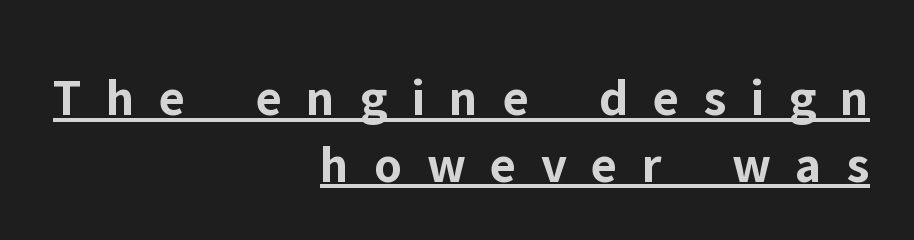
{"serif": "no", "italic": "no", "bold": "yes", "weight": "bold", "width": "normal", "stroke_contrast": "low", "x_height": "medium", "monospaced": "no", "underline": "yes", "align": "right", "line_spacing": "normal", "line_spacing_ratio": 1.26, "letter_spacing": "wide", "letter_spacing_em": 0.46, "glyph_px": 53}
